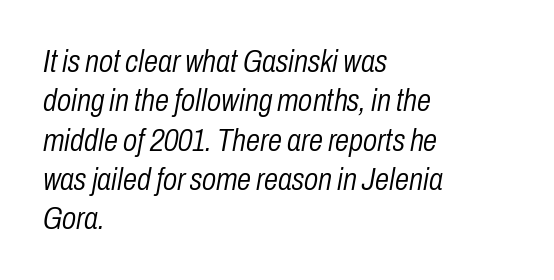
{"italic": "yes", "lean": "right", "slant_degrees": 10, "bold": "no", "weight": "light", "width": "condensed", "stroke_contrast": "low", "x_height": "medium", "monospaced": "no", "underline": "no", "align": "left", "line_spacing_ratio": 1.23, "letter_spacing": "normal", "letter_spacing_em": 0.0, "glyph_px": 32}
